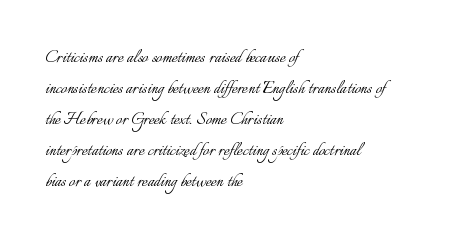
No chunkiness to these letters — they're not bold. The area under the type is left untouched. This rendering uses left alignment, leaving the right contour irregular. Compared with typical body copy, the letter spacing here is the same.
